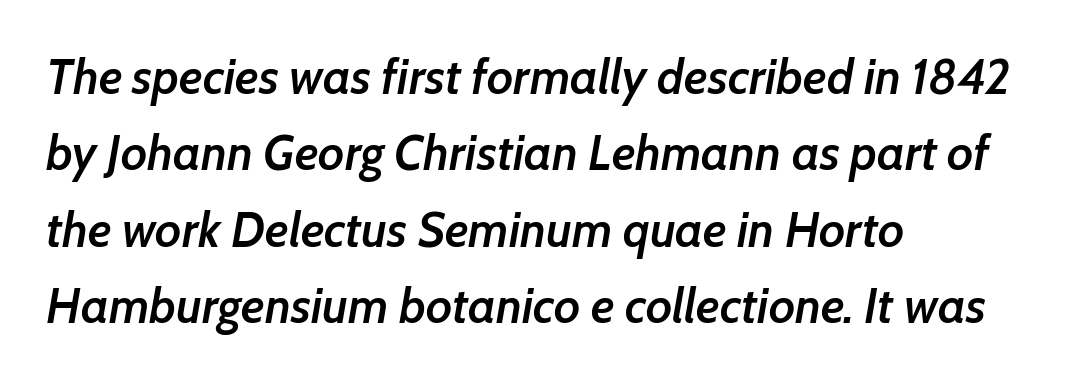
{"italic": "yes", "lean": "right", "slant_degrees": 7, "bold": "semi", "weight": "semibold", "width": "normal", "stroke_contrast": "low", "x_height": "medium", "monospaced": "no", "underline": "no", "align": "left", "line_spacing": "normal", "line_spacing_ratio": 1.56, "letter_spacing": "normal", "letter_spacing_em": 0.0, "glyph_px": 49}
